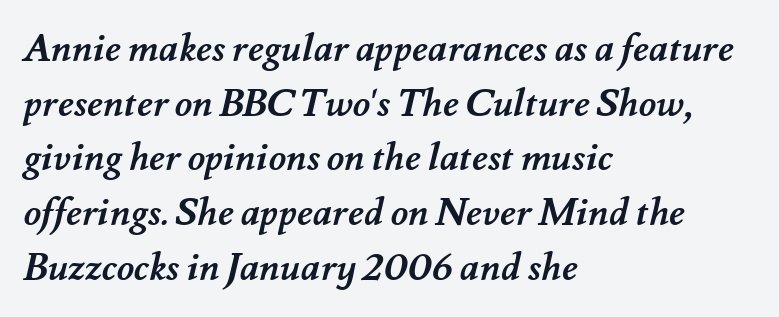
Q: Is the text bold? A: Yes.
Q: Is the text underlined? A: No.
Q: How is the paragraph aligned? A: Left-aligned.
Q: Is the spacing between letters normal or unusually wide? A: Normal.
Q: Is the spacing between lines tight, normal or loose? A: Normal.
Q: Width (condensed, normal, or wide)? A: Normal.
Q: Stroke contrast? A: Medium.
Q: x-height? A: Small.
Q: Monospaced? A: No.
